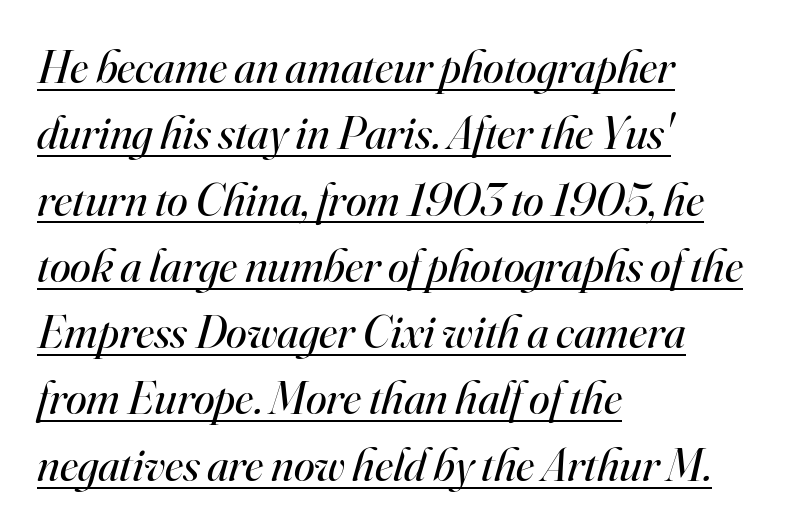
{"serif": "yes", "italic": "yes", "lean": "right", "slant_degrees": 16, "bold": "no", "weight": "regular", "width": "normal", "stroke_contrast": "high", "x_height": "small", "monospaced": "no", "underline": "yes", "align": "left", "line_spacing": "normal", "line_spacing_ratio": 1.41, "letter_spacing": "normal", "letter_spacing_em": 0.0, "glyph_px": 47}
